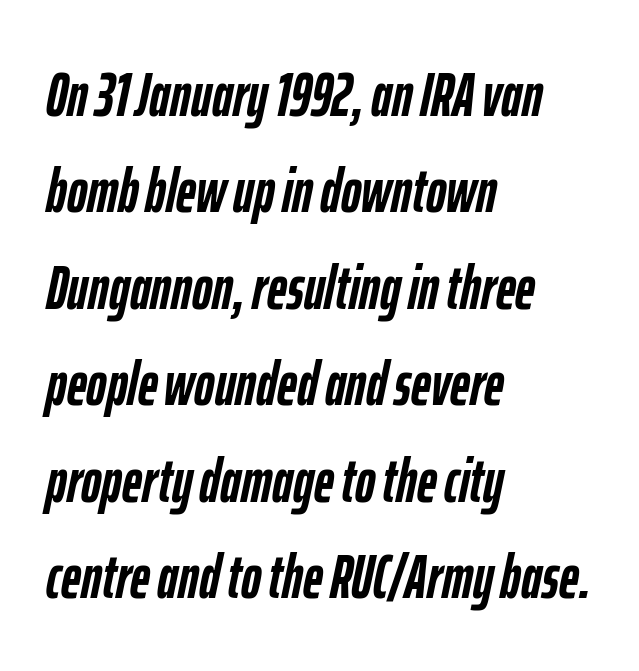
The image shows 61 px semibold, condensed type, italic (leaning right); set left-aligned, normal line spacing (1.58x), normal letter spacing, not underlined; low stroke contrast and a medium x-height.
